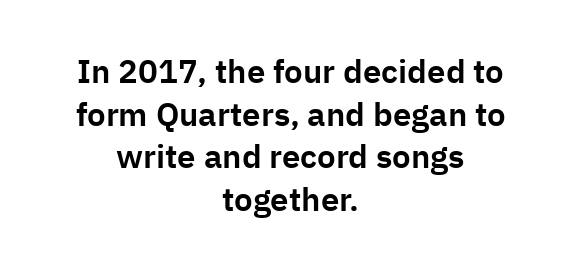
The image shows 33 px sans-serif type, upright; set centered, normal line spacing (1.29x), normal letter spacing, not underlined; low stroke contrast and a medium x-height.
